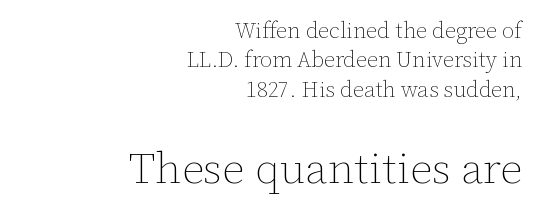
The image shows 44 px thin type, upright; set right-aligned, normal line spacing (1.34x), normal letter spacing, not underlined; the second (bottom) block is 2.0x larger; low stroke contrast and a medium x-height.
